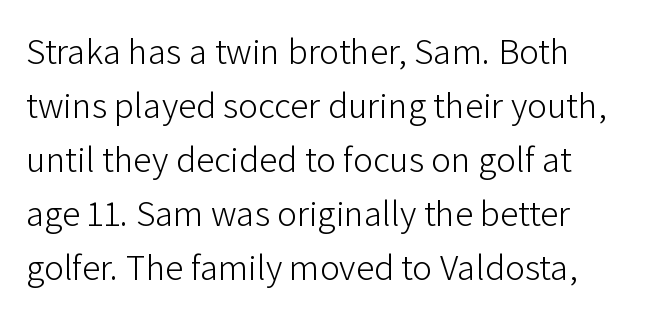
{"serif": "no", "italic": "no", "bold": "no", "weight": "light", "width": "normal", "stroke_contrast": "low", "x_height": "medium", "monospaced": "no", "underline": "no", "line_spacing": "normal", "line_spacing_ratio": 1.46, "letter_spacing": "normal", "letter_spacing_em": 0.0, "glyph_px": 37}
